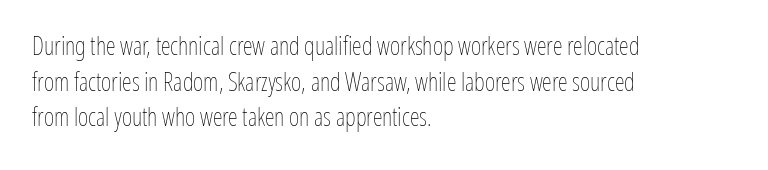
Q: Is the text bold? A: No.
Q: Is the text italic (slanted)? A: No, it is upright.
Q: Is the text underlined? A: No.
Q: How is the paragraph aligned? A: Left-aligned.
Q: Is the spacing between letters normal or unusually wide? A: Normal.
Q: Is the spacing between lines tight, normal or loose? A: Normal.
